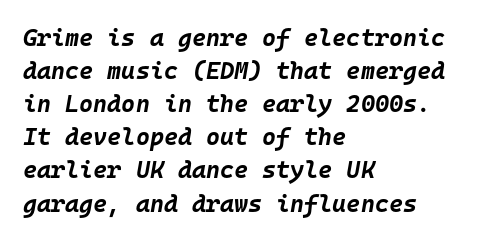
Nobody touched the tracking dial on this one. Does the lettering tilt? It does — this is italic. Which margin do the lines hug? The left one — the right edge is uneven. A clean baseline with only descenders dipping below it.
